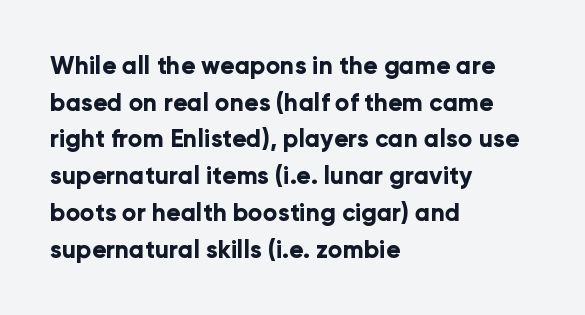
The image shows 24 px bold type, upright; set left-aligned, normal line spacing (1.53x), normal letter spacing, not underlined.
